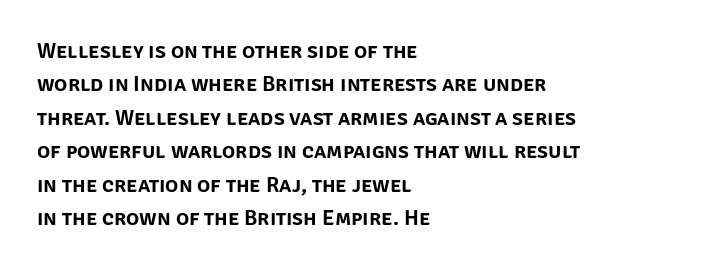
{"italic": "no", "underline": "no", "align": "left", "line_spacing": "normal", "line_spacing_ratio": 1.52, "letter_spacing": "normal", "letter_spacing_em": 0.0, "glyph_px": 22}
